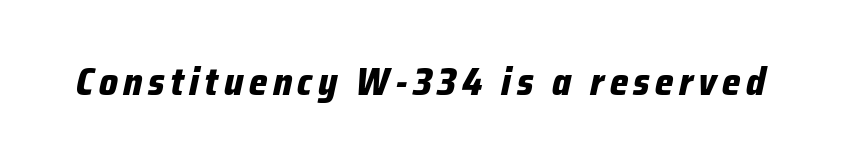
The image shows 39 px bold, condensed type, italic (leaning right); set not underlined; low stroke contrast and a medium x-height.
